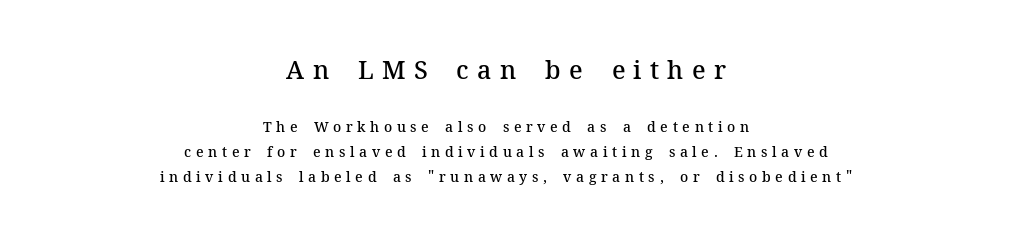
Q: Is the text bold? A: Semi-bold.
Q: Is the text italic (slanted)? A: No, it is upright.
Q: Is the text underlined? A: No.
Q: How is the paragraph aligned? A: Centered.
Q: Is the spacing between letters normal or unusually wide? A: Unusually wide.
Q: Which block of text is set in a larger size, the first (top) or the second (bottom)? A: The first (top) one.
